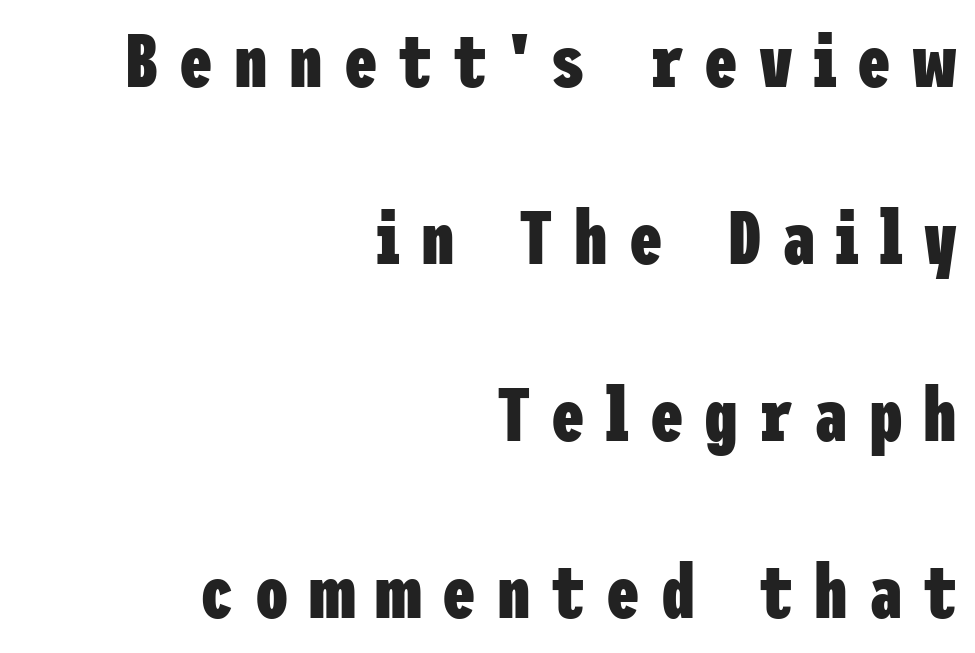
Alignment: flush right. Leading is clearly above the norm, producing a sparse column. Plenty of ink on the page — the face is bold. Type without underlining.
